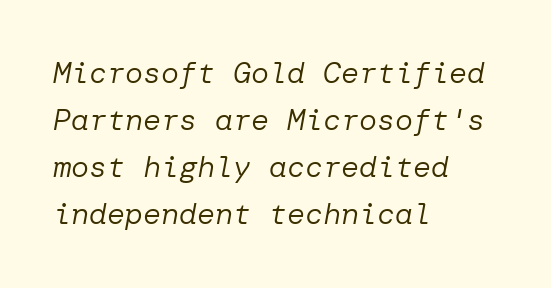
{"italic": "yes", "lean": "right", "slant_degrees": 10, "bold": "no", "weight": "regular", "width": "normal", "stroke_contrast": "low", "x_height": "medium", "underline": "no", "align": "left", "line_spacing": "normal", "line_spacing_ratio": 1.57, "letter_spacing": "normal", "letter_spacing_em": 0.0, "glyph_px": 30}
